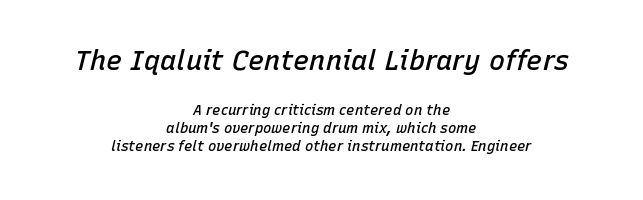
Nobody touched the tracking dial on this one. The zone under the glyphs is completely vacant. These lines carry some extra weight — a demibold, not a full bold. Yep, that's italic — everything's leaning. Each line is balanced around a shared central axis.
